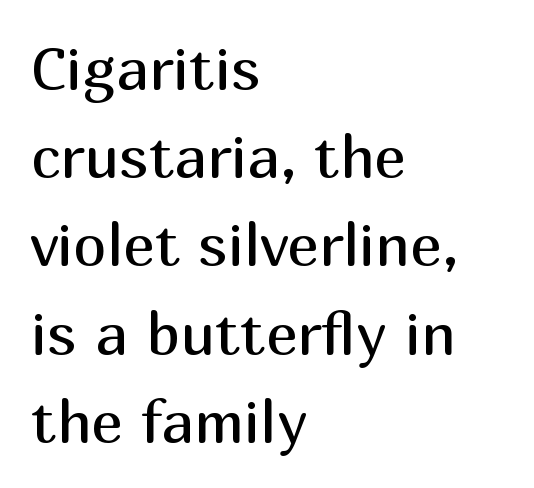
Q: Is the text bold? A: No.
Q: Is the text italic (slanted)? A: No, it is upright.
Q: Is the typeface a serif or a sans-serif typeface? A: Sans-serif.
Q: Is the text underlined? A: No.
Q: How is the paragraph aligned? A: Left-aligned.
Q: Is the spacing between letters normal or unusually wide? A: Normal.
Q: Is the spacing between lines tight, normal or loose? A: Normal.
Q: Width (condensed, normal, or wide)? A: Normal.
Q: Stroke contrast? A: Medium.
Q: x-height? A: Medium.
Q: Monospaced? A: No.
